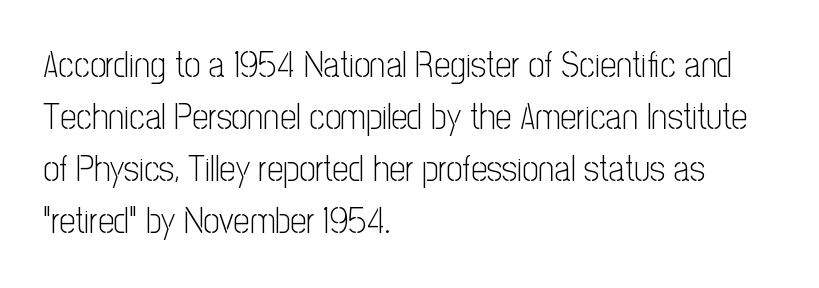
Q: Is the text bold? A: No.
Q: Is the text italic (slanted)? A: No, it is upright.
Q: Is the typeface a serif or a sans-serif typeface? A: Sans-serif.
Q: Is the text underlined? A: No.
Q: How is the paragraph aligned? A: Left-aligned.
Q: Is the spacing between letters normal or unusually wide? A: Normal.
Q: Is the spacing between lines tight, normal or loose? A: Normal.
Q: Width (condensed, normal, or wide)? A: Condensed.
Q: Stroke contrast? A: Low.
Q: x-height? A: Medium.
Q: Monospaced? A: No.
